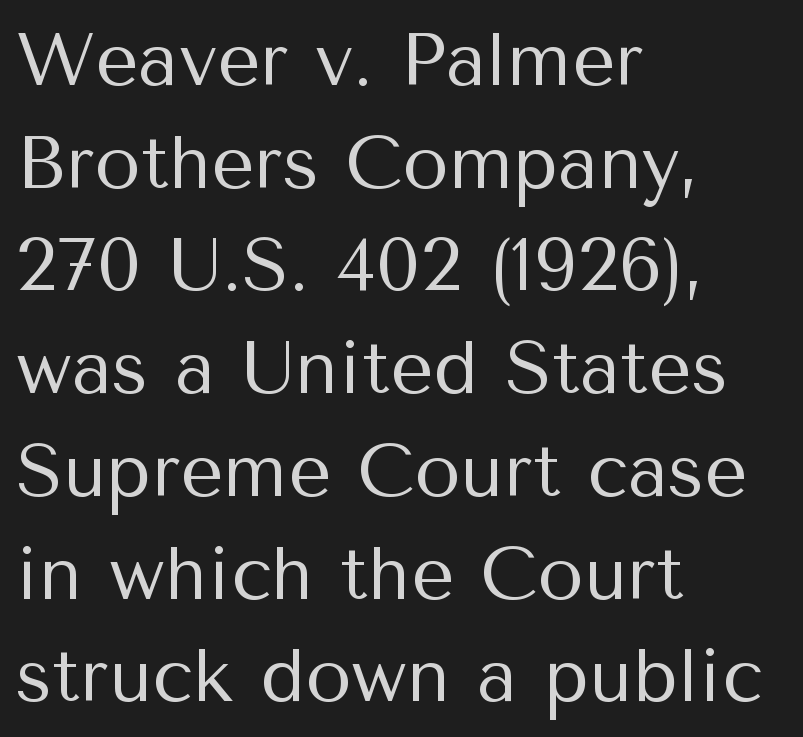
Q: Is the text bold? A: No.
Q: Is the text italic (slanted)? A: No, it is upright.
Q: Is the typeface a serif or a sans-serif typeface? A: Sans-serif.
Q: Is the text underlined? A: No.
Q: How is the paragraph aligned? A: Left-aligned.
Q: Is the spacing between letters normal or unusually wide? A: Normal.
Q: Is the spacing between lines tight, normal or loose? A: Normal.
Q: Width (condensed, normal, or wide)? A: Normal.
Q: Stroke contrast? A: Medium.
Q: x-height? A: Medium.
Q: Monospaced? A: No.
